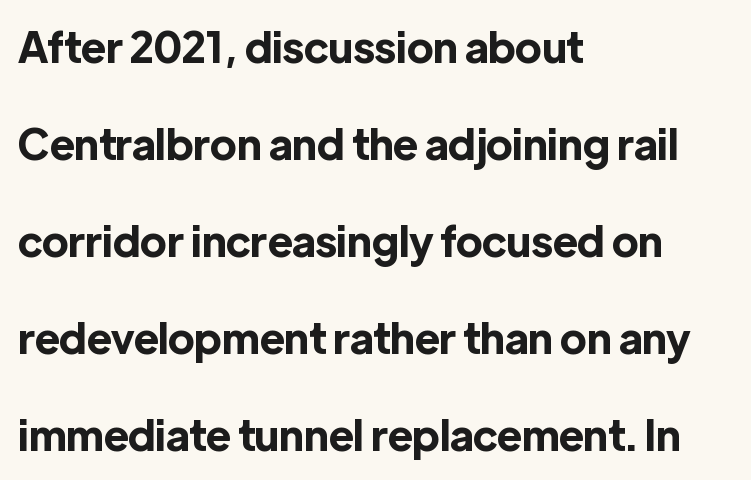
Q: Is the text bold? A: Yes.
Q: Is the text italic (slanted)? A: No, it is upright.
Q: Is the typeface a serif or a sans-serif typeface? A: Sans-serif.
Q: Is the text underlined? A: No.
Q: How is the paragraph aligned? A: Left-aligned.
Q: Is the spacing between letters normal or unusually wide? A: Normal.
Q: Is the spacing between lines tight, normal or loose? A: Loose.
Q: Width (condensed, normal, or wide)? A: Normal.
Q: x-height? A: Medium.
Q: Monospaced? A: No.
